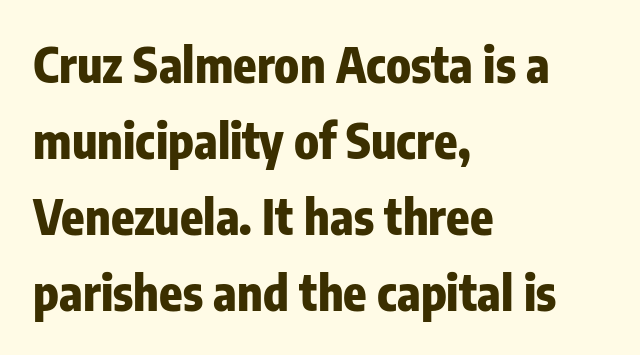
Q: Is the text bold? A: Yes.
Q: Is the text italic (slanted)? A: No, it is upright.
Q: Is the typeface a serif or a sans-serif typeface? A: Sans-serif.
Q: Is the text underlined? A: No.
Q: How is the paragraph aligned? A: Left-aligned.
Q: Is the spacing between letters normal or unusually wide? A: Normal.
Q: Is the spacing between lines tight, normal or loose? A: Normal.
Q: Width (condensed, normal, or wide)? A: Condensed.
Q: Stroke contrast? A: Low.
Q: x-height? A: Medium.
Q: Monospaced? A: No.
